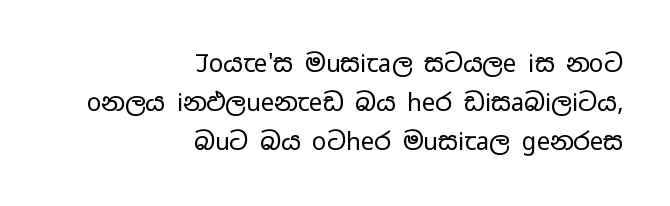
Q: Is the text bold? A: No.
Q: Is the text italic (slanted)? A: No, it is upright.
Q: Is the text underlined? A: No.
Q: How is the paragraph aligned? A: Right-aligned.
Q: Is the spacing between letters normal or unusually wide? A: Normal.
Q: Is the spacing between lines tight, normal or loose? A: Normal.
